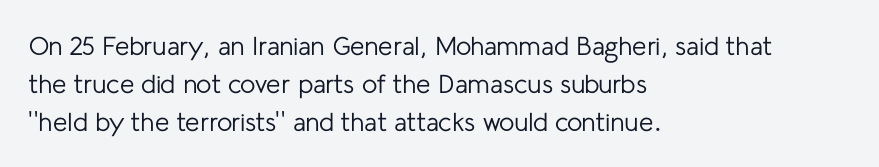
The image shows 26 px text type, upright; set left-aligned, normal line spacing (1.47x), normal letter spacing, not underlined.
